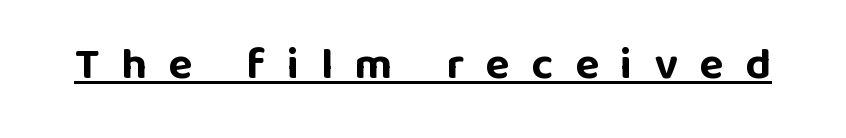
{"serif": "no", "italic": "no", "bold": "yes", "weight": "bold", "width": "normal", "stroke_contrast": "low", "x_height": "large", "monospaced": "no", "underline": "yes", "letter_spacing": "wide", "letter_spacing_em": 0.48, "glyph_px": 45}
